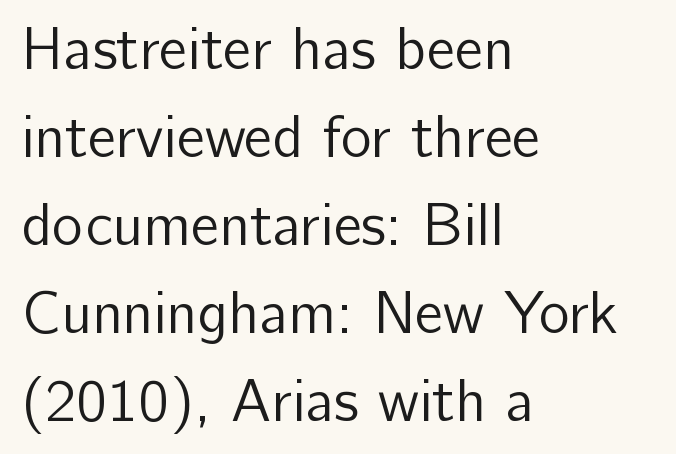
The image shows 59 px regular-weight sans-serif type, upright; set left-aligned, normal line spacing (1.49x), normal letter spacing, not underlined; low stroke contrast and a medium x-height.
